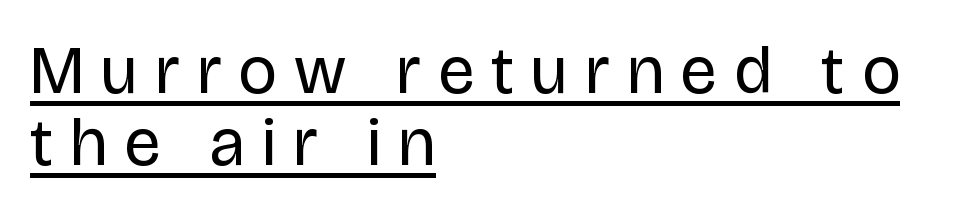
{"serif": "no", "italic": "no", "bold": "no", "weight": "regular", "width": "normal", "stroke_contrast": "low", "x_height": "large", "monospaced": "no", "underline": "yes", "align": "left", "line_spacing": "tight", "line_spacing_ratio": 1.08, "letter_spacing": "wide", "letter_spacing_em": 0.26, "glyph_px": 67}
